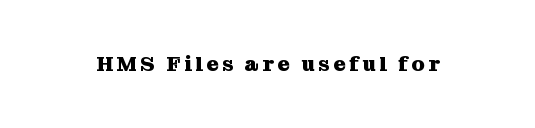
Pretty heavy lettering here — definitely bold. The passage shown is not underscored anywhere. Do the letters lean? They stand straight.
